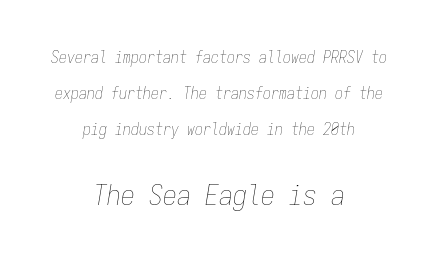
Q: Is the text bold? A: No.
Q: Is the text italic (slanted)? A: Yes, it leans right by about 9 degrees.
Q: Is the text underlined? A: No.
Q: How is the paragraph aligned? A: Centered.
Q: Is the spacing between letters normal or unusually wide? A: Normal.
Q: Is the spacing between lines tight, normal or loose? A: Loose.
Q: Which block of text is set in a larger size, the first (top) or the second (bottom)? A: The second (bottom) one.
Q: Width (condensed, normal, or wide)? A: Condensed.
Q: Stroke contrast? A: Low.
Q: x-height? A: Medium.
Q: Monospaced? A: Yes.
